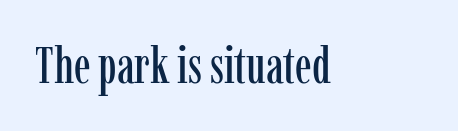
The image shows 50 px condensed serif type, upright; set normal letter spacing, not underlined; low stroke contrast and a medium x-height.
